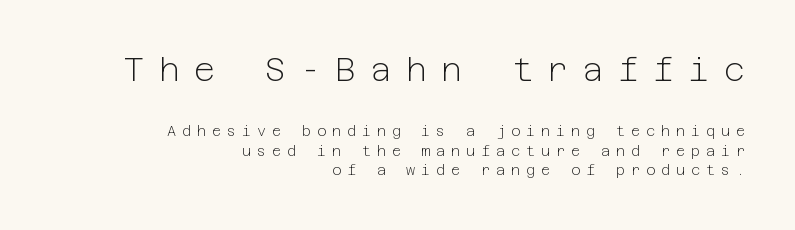
The image shows 33 px light sans-serif type, upright; set right-aligned, normal line spacing (1.39x), unusually wide letter spacing (+0.42 em), not underlined; the first (top) block is 2.36x larger; low stroke contrast and a medium x-height.
